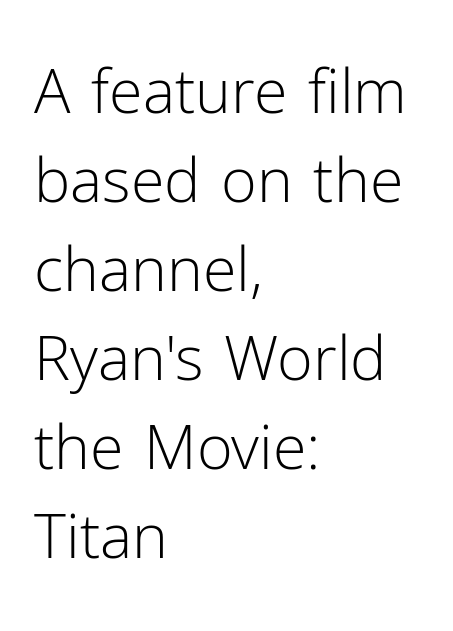
{"serif": "no", "italic": "no", "bold": "no", "weight": "light", "width": "normal", "stroke_contrast": "low", "x_height": "medium", "monospaced": "no", "underline": "no", "align": "left", "line_spacing": "normal", "line_spacing_ratio": 1.46, "letter_spacing": "normal", "letter_spacing_em": 0.0, "glyph_px": 61}
